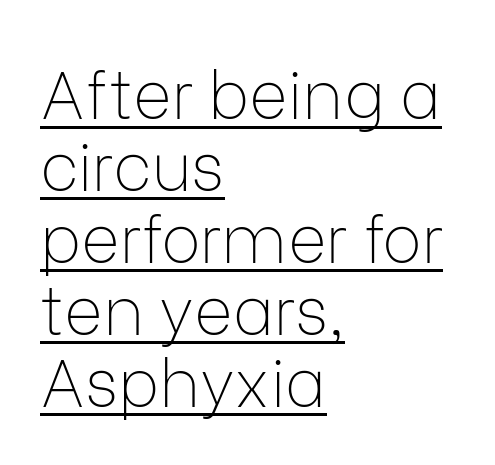
The image shows 66 px thin sans-serif type, upright; set left-aligned, tight line spacing (1.09x), normal letter spacing, underlined; low stroke contrast and a medium x-height.
